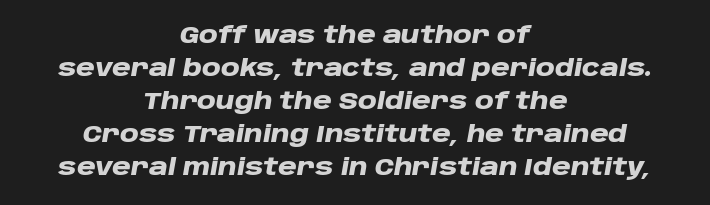
The image shows 23 px bold type, italic (leaning right); set centered, normal line spacing (1.43x), normal letter spacing, not underlined.
